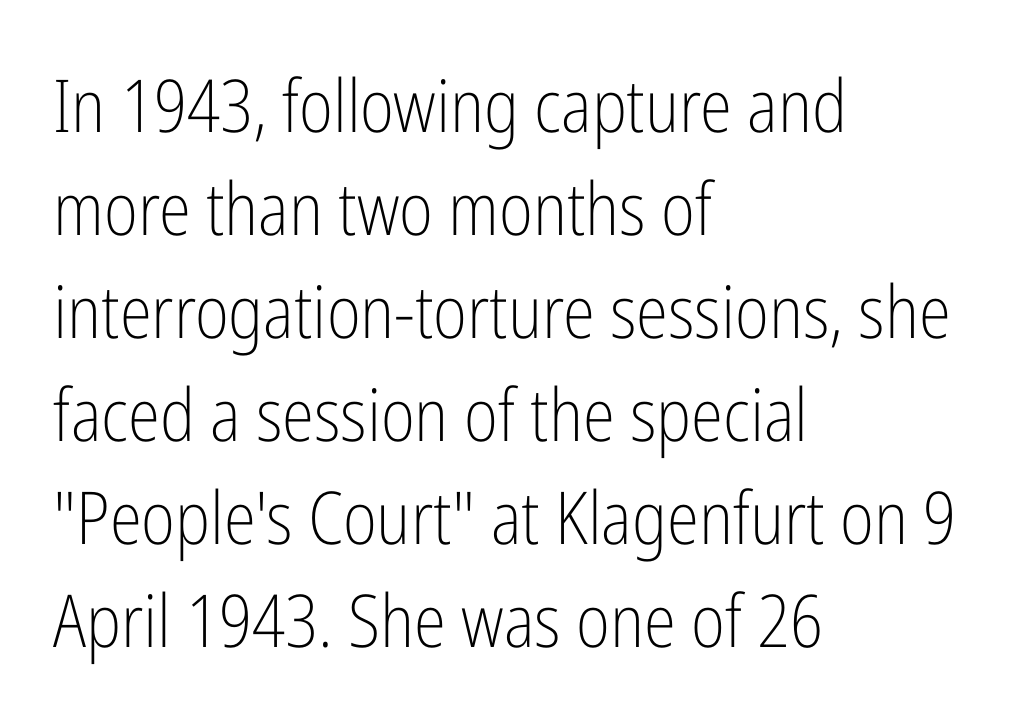
Q: Is the text bold? A: No.
Q: Is the text italic (slanted)? A: No, it is upright.
Q: Is the typeface a serif or a sans-serif typeface? A: Sans-serif.
Q: Is the text underlined? A: No.
Q: How is the paragraph aligned? A: Left-aligned.
Q: Is the spacing between letters normal or unusually wide? A: Normal.
Q: Is the spacing between lines tight, normal or loose? A: Normal.
Q: Width (condensed, normal, or wide)? A: Condensed.
Q: Stroke contrast? A: Low.
Q: x-height? A: Medium.
Q: Monospaced? A: No.
